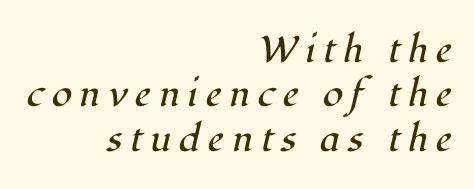
These lines stack with their right ends in a neat column. This is serif lettering, the kind often seen in printed books. Decoration check: the copy has no underline. Summary of weight: not heavy and not bold. Would a proofreader flag this as italicized? Yes.
